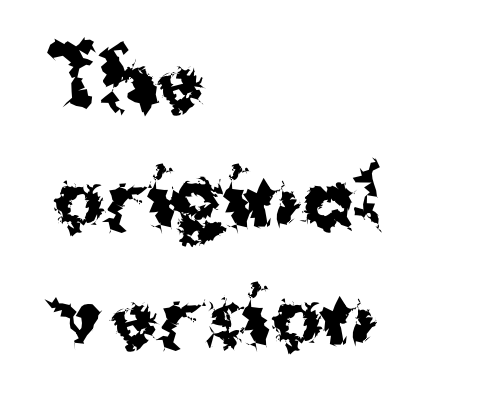
{"serif": "no", "italic": "no", "bold": "yes", "weight": "bold", "width": "normal", "stroke_contrast": "medium", "x_height": "medium", "monospaced": "no", "underline": "no", "align": "left", "line_spacing": "normal", "line_spacing_ratio": 1.51, "letter_spacing": "normal", "letter_spacing_em": 0.0, "glyph_px": 78}
